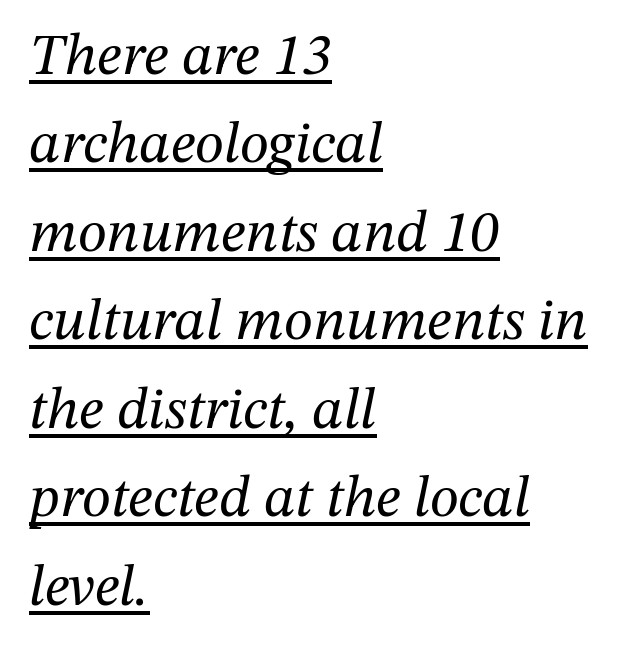
Q: Is the text bold? A: No.
Q: Is the text italic (slanted)? A: Yes, it leans right by about 12 degrees.
Q: Is the typeface a serif or a sans-serif typeface? A: Serif.
Q: Is the text underlined? A: Yes.
Q: How is the paragraph aligned? A: Left-aligned.
Q: Is the spacing between letters normal or unusually wide? A: Normal.
Q: Is the spacing between lines tight, normal or loose? A: Normal.
Q: Width (condensed, normal, or wide)? A: Normal.
Q: Stroke contrast? A: Medium.
Q: x-height? A: Medium.
Q: Monospaced? A: No.
